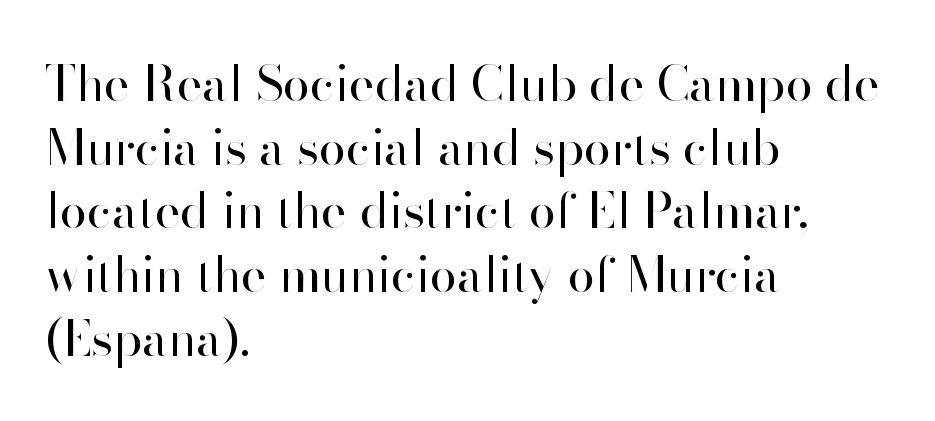
The image shows 49 px regular-weight sans-serif type, upright; set left-aligned, normal line spacing (1.3x), normal letter spacing, not underlined; high stroke contrast and a small x-height.
